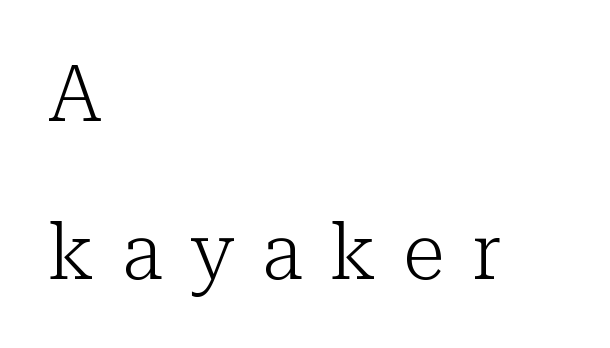
The image shows 78 px light serif type, upright; set left-aligned, loose line spacing (2.03x), unusually wide letter spacing (+0.35 em), not underlined; low stroke contrast and a medium x-height.
